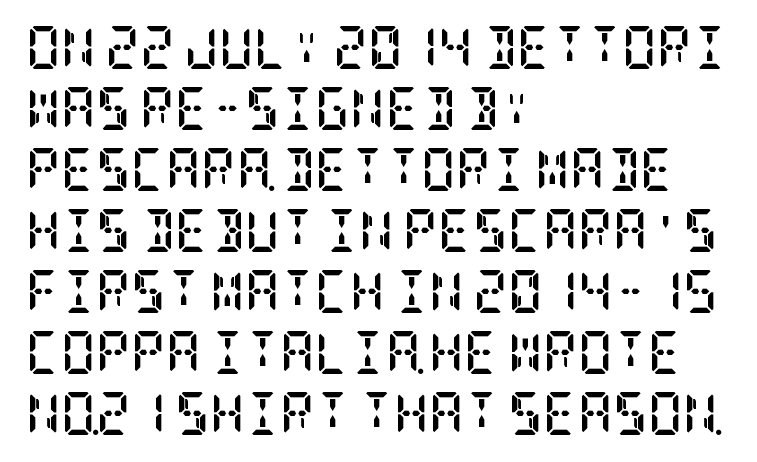
Q: Is the text bold? A: Yes.
Q: Is the text italic (slanted)? A: No, it is upright.
Q: Is the typeface a serif or a sans-serif typeface? A: Serif.
Q: Is the text underlined? A: No.
Q: How is the paragraph aligned? A: Left-aligned.
Q: Is the spacing between letters normal or unusually wide? A: Normal.
Q: Is the spacing between lines tight, normal or loose? A: Normal.
Q: Width (condensed, normal, or wide)? A: Condensed.
Q: Stroke contrast? A: Low.
Q: x-height? A: Large.
